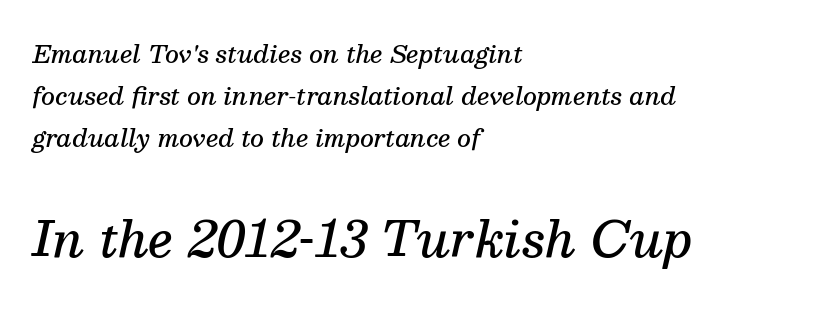
The image shows 48 px semibold serif type, italic (leaning right); set left-aligned, line spacing 1.75x, normal letter spacing, not underlined; the second (bottom) block is 2.0x larger; medium stroke contrast and a medium x-height.
